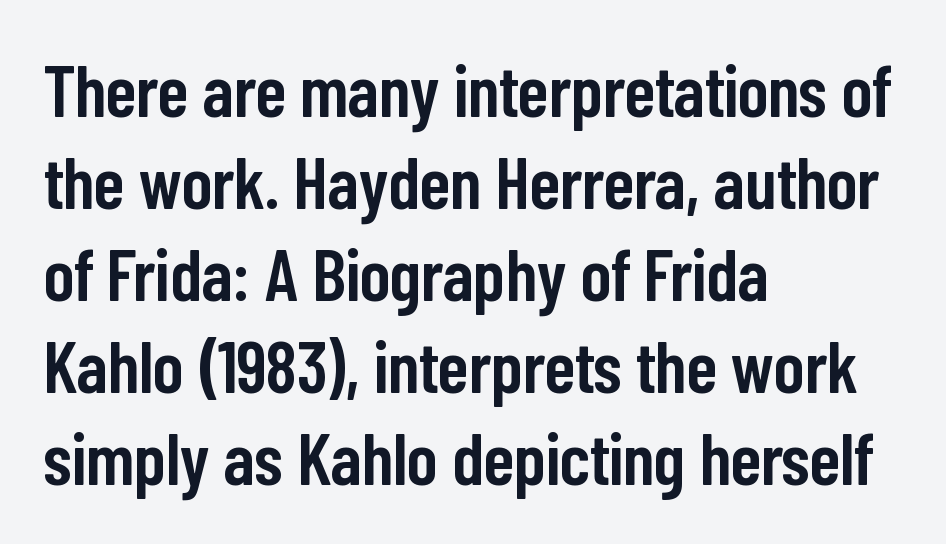
Short note: letters normally spaced. Bare-footed words on every line. The rendering uses a semibold face; strokes are thickened but not to full bold. Ordinary non-slanted type is in use.
